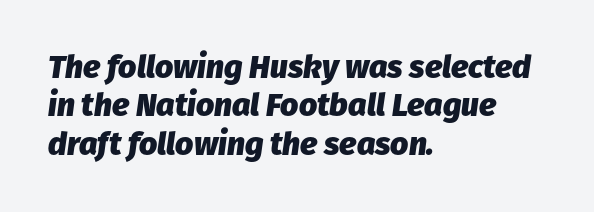
Characters follow at the spacing the type designer built in. Lines of text with bare space underneath. The passage is arranged the way most books set body copy — flush left. The characters look thick and weighty, a clear bold. Slanted lettering throughout.
